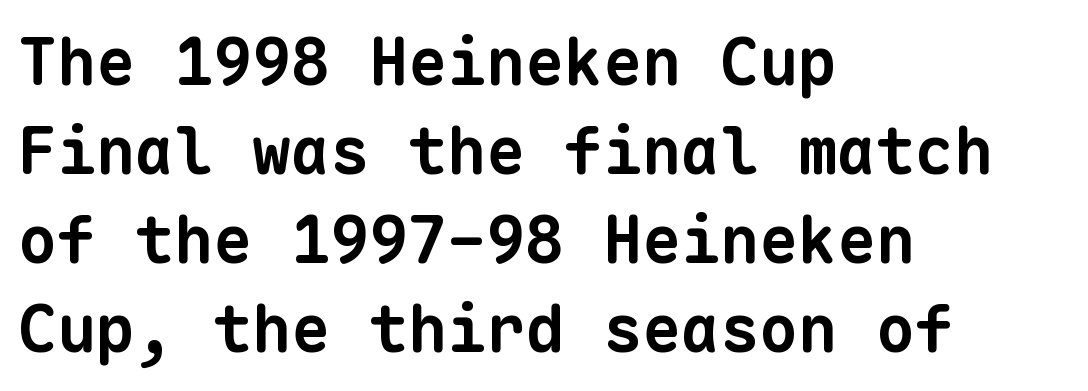
Q: Is the text bold? A: Yes.
Q: Is the typeface a serif or a sans-serif typeface? A: Sans-serif.
Q: Is the text underlined? A: No.
Q: How is the paragraph aligned? A: Left-aligned.
Q: Is the spacing between letters normal or unusually wide? A: Normal.
Q: Is the spacing between lines tight, normal or loose? A: Normal.
Q: Width (condensed, normal, or wide)? A: Normal.
Q: Stroke contrast? A: Low.
Q: x-height? A: Medium.
Q: Monospaced? A: Yes.
